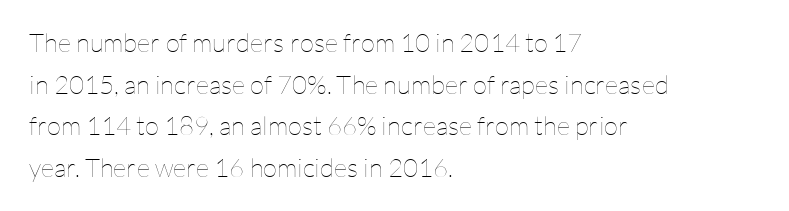
Q: Is the text bold? A: No.
Q: Is the text italic (slanted)? A: No, it is upright.
Q: Is the text underlined? A: No.
Q: How is the paragraph aligned? A: Left-aligned.
Q: Is the spacing between letters normal or unusually wide? A: Normal.
Q: Is the spacing between lines tight, normal or loose? A: Normal.
